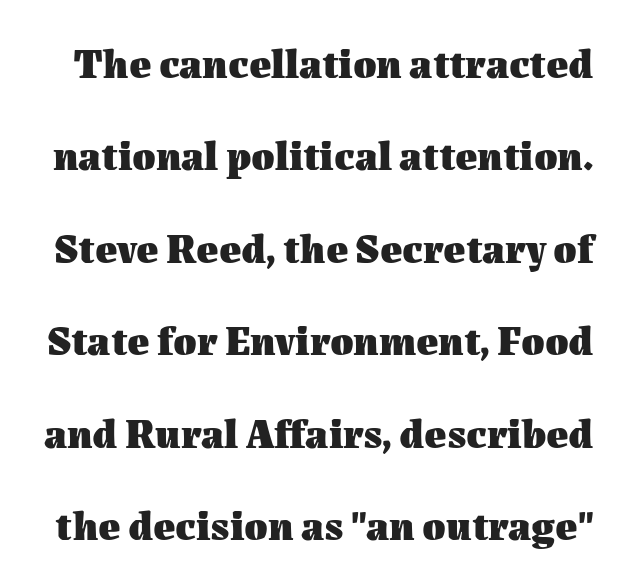
{"italic": "no", "bold": "yes", "weight": "heavy", "width": "normal", "stroke_contrast": "medium", "x_height": "medium", "monospaced": "no", "underline": "no", "line_spacing": "loose", "line_spacing_ratio": 2.2, "letter_spacing": "normal", "letter_spacing_em": 0.0, "glyph_px": 42}
